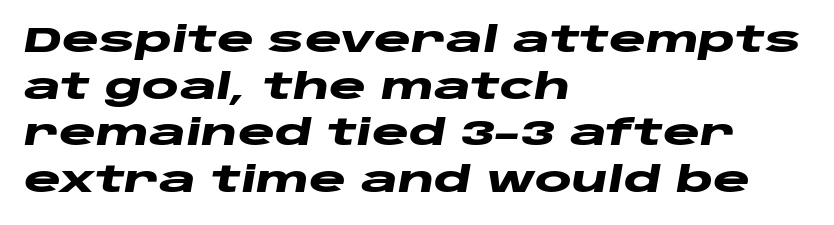
The ragged edge is on the right, which tells us the setting is flush left. No word sits above an underline. Italic: yes, the glyphs are oblique. The passage shown is emphatically bold. Reading down the column, the eye jumps a familiar distance to each next line. This rendering leaves character spacing at its baseline value.
